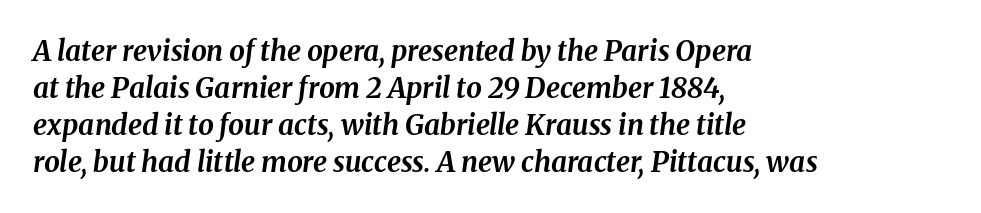
Q: Is the text bold? A: Yes.
Q: Is the text italic (slanted)? A: Yes, it leans right by about 8 degrees.
Q: Is the text underlined? A: No.
Q: How is the paragraph aligned? A: Left-aligned.
Q: Is the spacing between letters normal or unusually wide? A: Normal.
Q: Is the spacing between lines tight, normal or loose? A: Normal.
Q: Width (condensed, normal, or wide)? A: Normal.
Q: Stroke contrast? A: Medium.
Q: x-height? A: Medium.
Q: Monospaced? A: No.
